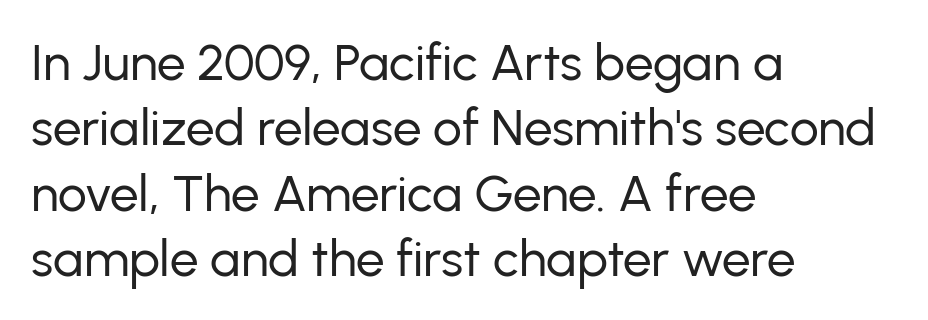
Is the letter spacing exaggerated? No — it looks like the ordinary default. Designer's note — italics off, roman on. Clear beneath every line of the passage. Observe the absence of serifs on each vertical stroke in this sample. Spacing verdict: proportional, widths tailored to each character.
